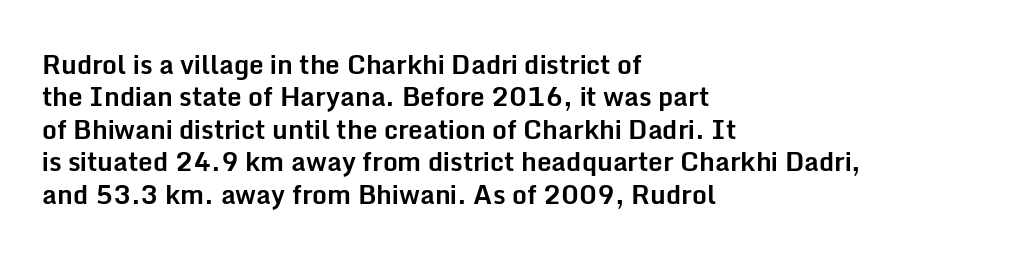
Q: Is the text bold? A: Yes.
Q: Is the text italic (slanted)? A: No, it is upright.
Q: Is the text underlined? A: No.
Q: How is the paragraph aligned? A: Left-aligned.
Q: Is the spacing between letters normal or unusually wide? A: Normal.
Q: Is the spacing between lines tight, normal or loose? A: Normal.
